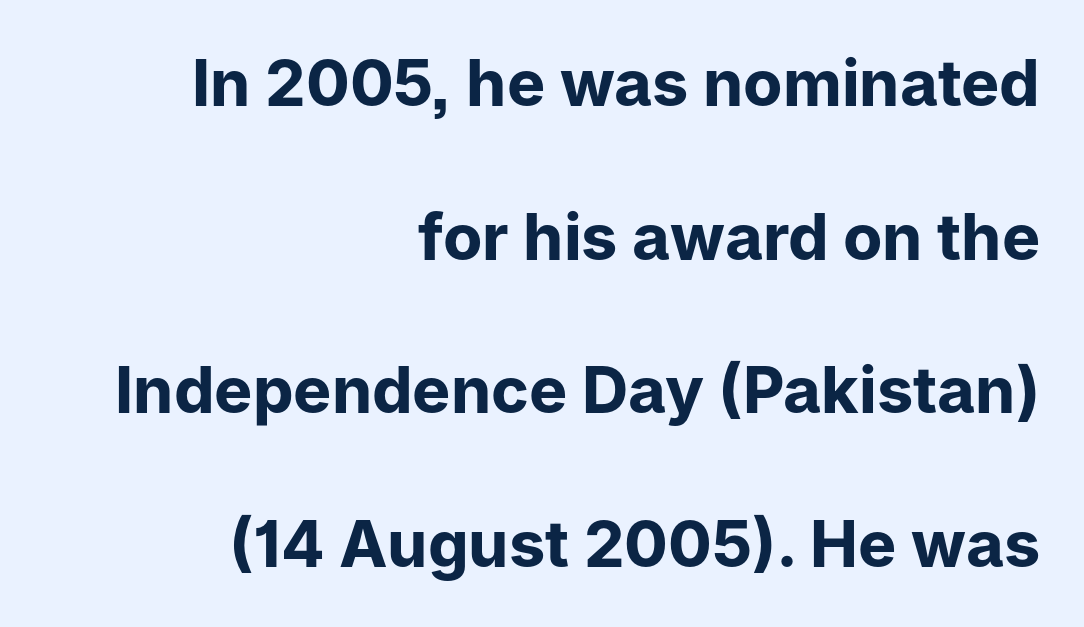
{"serif": "no", "italic": "no", "bold": "yes", "weight": "bold", "width": "normal", "stroke_contrast": "low", "x_height": "medium", "monospaced": "no", "underline": "no", "align": "right", "line_spacing": "loose", "line_spacing_ratio": 2.4, "letter_spacing": "normal", "letter_spacing_em": 0.0, "glyph_px": 64}
